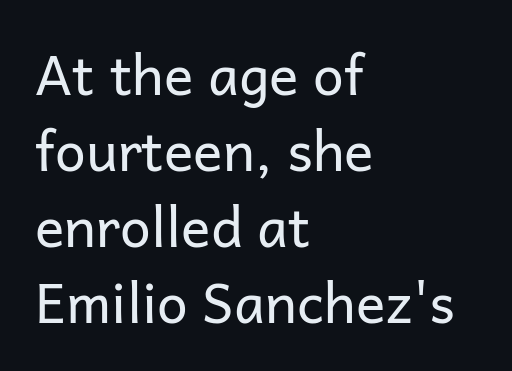
The image shows 55 px regular-weight sans-serif type, upright; set left-aligned, normal line spacing (1.38x), normal letter spacing, not underlined; low stroke contrast and a medium x-height.
